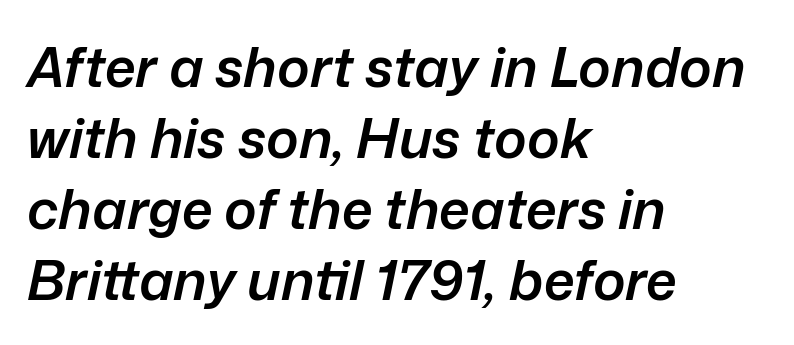
{"italic": "yes", "lean": "right", "slant_degrees": 12, "bold": "semi", "weight": "semibold", "width": "normal", "stroke_contrast": "low", "x_height": "medium", "monospaced": "no", "underline": "no", "align": "left", "line_spacing": "normal", "line_spacing_ratio": 1.29, "letter_spacing": "normal", "letter_spacing_em": 0.0, "glyph_px": 55}
